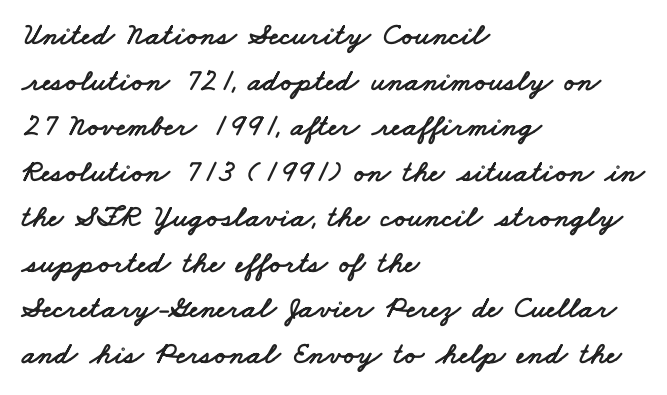
This rendering features lettering with no underline. Students, observe: this is what conventionally led text looks like. This sample has the flowing, uneven cadence of proportional lettering. Caption: multi-line text, flush left, ragged right.
